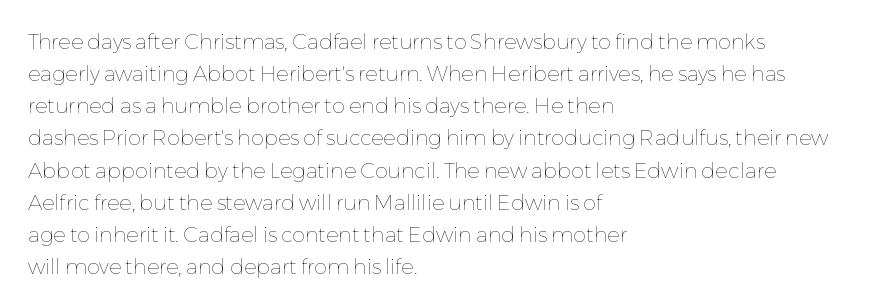
The image shows 21 px text type, upright; set left-aligned, normal line spacing (1.53x), normal letter spacing, not underlined.
